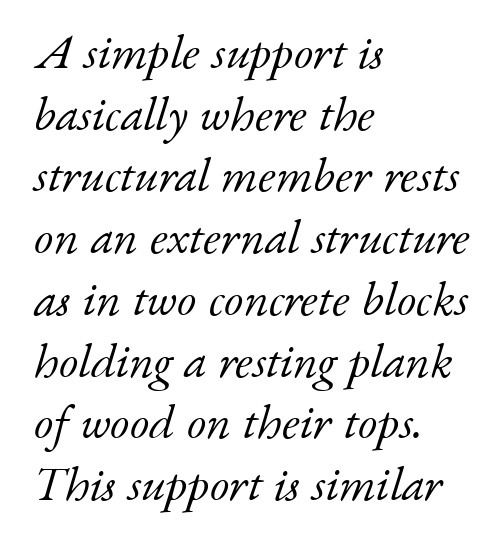
Vertically, the passage feels balanced, rows spaced as you'd expect. The letters advance in unequal steps, a hallmark of proportional type. The font is comparable to plain body text, perhaps lighter. This sample uses a serif face.
